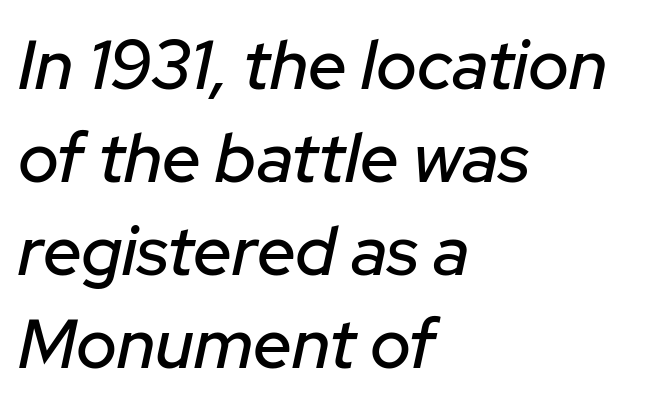
Students, observe: this is what conventionally led text looks like. Do the characters align in a grid? No, the font is proportional. Tall strokes in this sample are angled rather than plumb. Default kerning and tracking; the words read as compact shapes.
